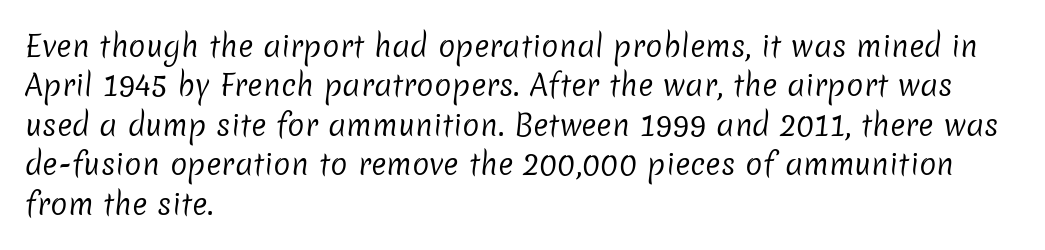
The image shows 29 px regular-weight sans-serif type; set left-aligned, normal line spacing (1.36x), normal letter spacing, not underlined; low stroke contrast and a medium x-height.
